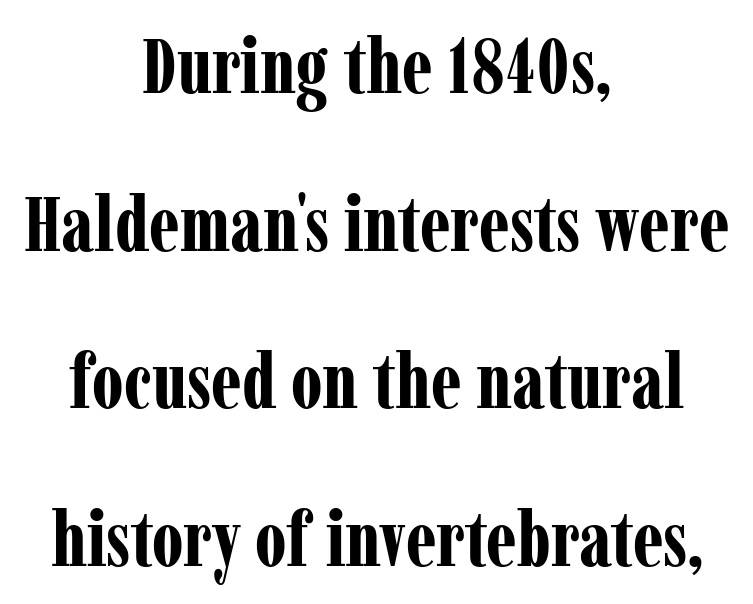
{"serif": "yes", "italic": "no", "bold": "yes", "weight": "bold", "width": "condensed", "stroke_contrast": "low", "x_height": "medium", "monospaced": "no", "underline": "no", "align": "center", "line_spacing": "loose", "line_spacing_ratio": 2.02, "letter_spacing": "normal", "letter_spacing_em": 0.0, "glyph_px": 78}
